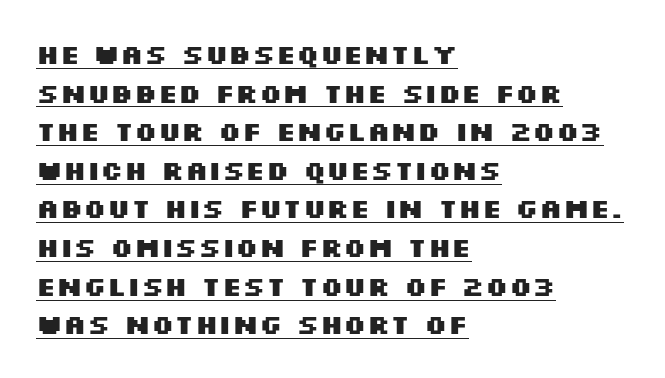
The lettering holds an erect, upright posture throughout. The tracking reads as untouched default to a designer's eye. What decoration does the sample have? An underline. This block has exactly the height ordinary leading produces. A full-strength bold gives these letters their thick strokes.
